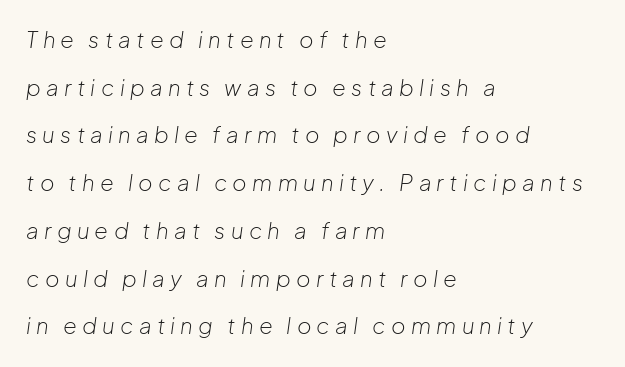
A classic flush-left, rag-right setting is used for this passage. Is the type heavy? It reads as light-to-regular instead. The tracking jumps out immediately: characters are airy and widely separated. The whole block is typeset with a tilt. The line-height multiplier appears high, well above default. Unmarked baselines from the first word to the last.
